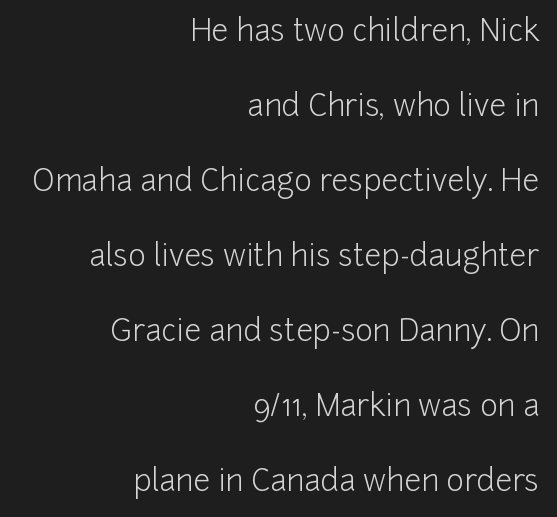
This sample is right-justified, so line beginnings fall wherever the words allow. There is no visible air inserted between adjacent glyphs. These lines stand farther apart than default settings would place them. Is the type heavy? It reads as light-to-regular instead.
